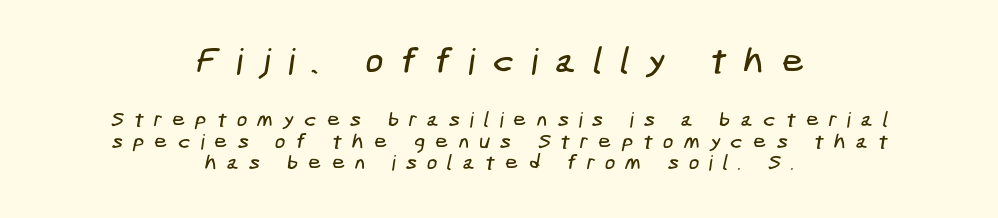
Every row of glyphs is offset so its center matches the block's center. A typesetter would label this face a sans. Underlining? Definitely not there. Bigger letters appear in the top chunk; the bottom chunk is reduced. The line-height multiplier appears low, near solid setting.
